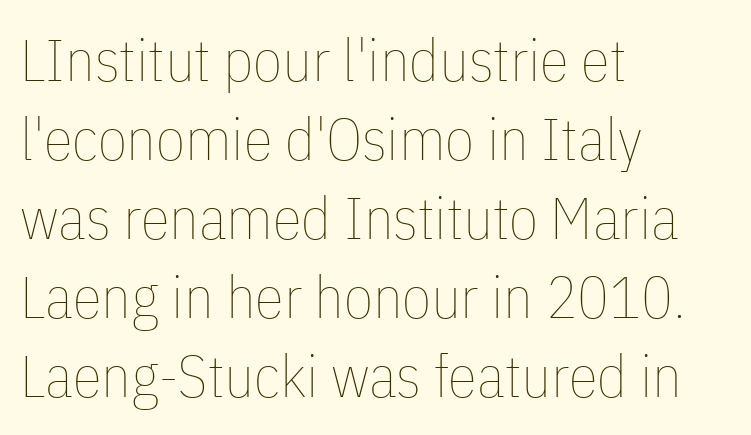
Q: Is the text bold? A: No.
Q: Is the text italic (slanted)? A: No, it is upright.
Q: Is the text underlined? A: No.
Q: How is the paragraph aligned? A: Left-aligned.
Q: Is the spacing between letters normal or unusually wide? A: Normal.
Q: Is the spacing between lines tight, normal or loose? A: Normal.
Q: Width (condensed, normal, or wide)? A: Condensed.
Q: Stroke contrast? A: Low.
Q: x-height? A: Medium.
Q: Monospaced? A: No.
